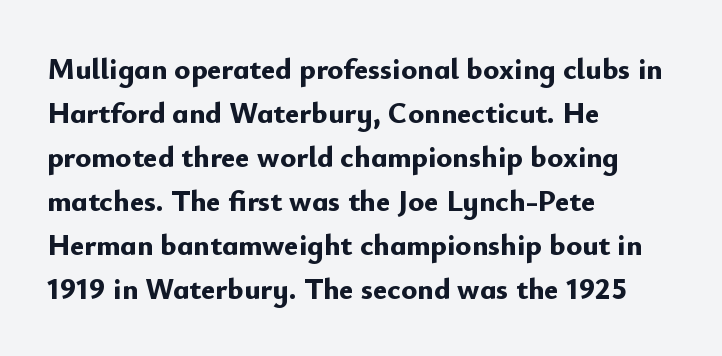
{"serif": "no", "italic": "no", "bold": "yes", "weight": "bold", "width": "normal", "stroke_contrast": "low", "x_height": "small", "monospaced": "no", "underline": "no", "align": "left", "line_spacing": "normal", "line_spacing_ratio": 1.47, "letter_spacing": "normal", "letter_spacing_em": 0.0, "glyph_px": 30}
